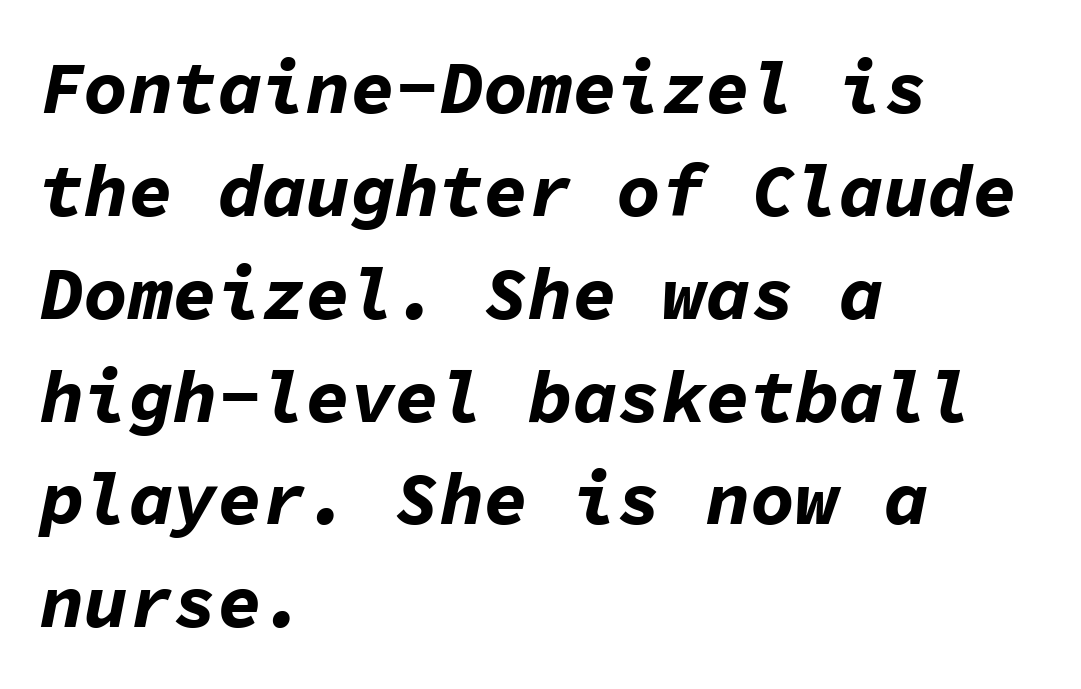
The area under the type is left untouched. The space between consecutive lines is moderate. In terms of weight, the rendering is a true, heavy bold. These lines were composed using italics.
